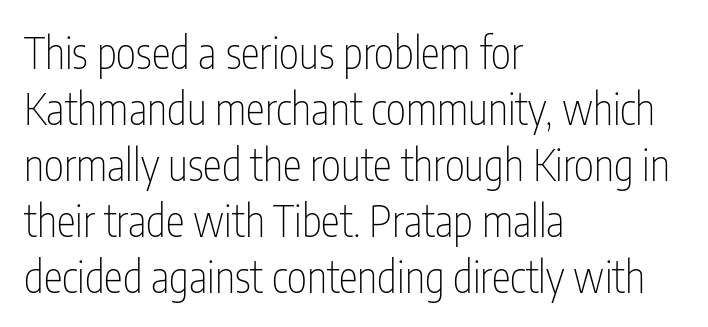
The image shows 43 px thin, condensed sans-serif type, upright; set left-aligned, normal line spacing (1.3x), normal letter spacing, not underlined; low stroke contrast and a medium x-height.
